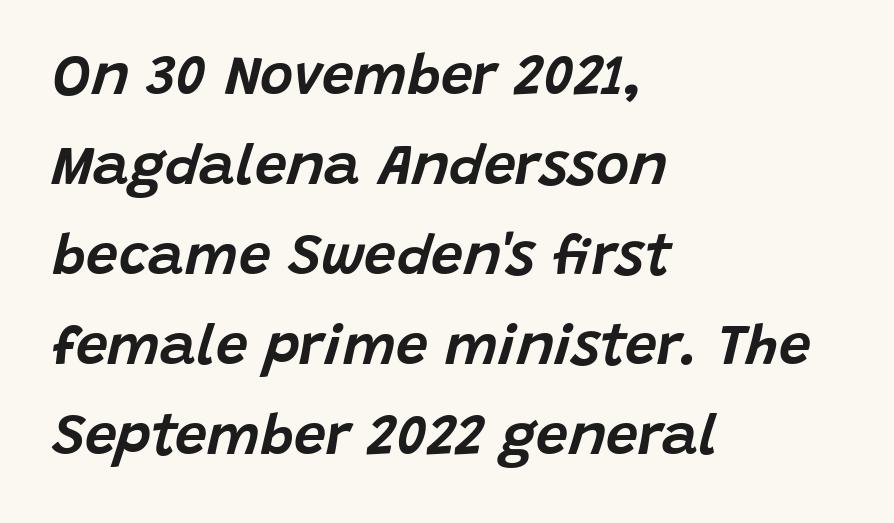
{"italic": "yes", "lean": "right", "slant_degrees": 15, "width": "normal", "stroke_contrast": "low", "x_height": "large", "monospaced": "no", "underline": "no", "align": "left", "line_spacing": "normal", "line_spacing_ratio": 1.58, "letter_spacing": "normal", "letter_spacing_em": 0.0, "glyph_px": 57}
